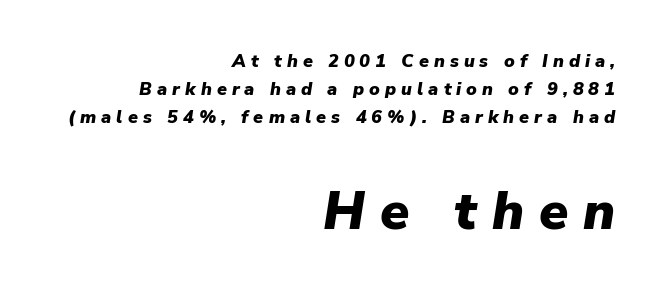
If you squint, the bottom block still reads clearly — it's the larger of the two. The typesetting leans heavy: a genuine bold. Varying glyph widths throughout — classic text-font behaviour. Every row of glyphs terminates at an identical x-position on the right. The space beneath each line is pristine and unruled.
